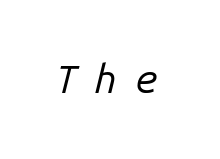
{"italic": "yes", "lean": "right", "slant_degrees": 14, "bold": "no", "weight": "regular", "width": "normal", "stroke_contrast": "low", "x_height": "medium", "monospaced": "yes", "underline": "no", "letter_spacing": "wide", "letter_spacing_em": 0.45, "glyph_px": 40}
